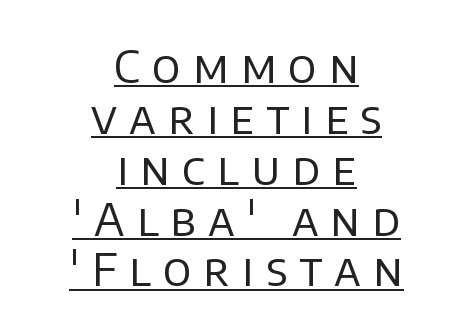
The image shows 45 px regular-weight sans-serif type, upright; set centered, tight line spacing (1.13x), unusually wide letter spacing (+0.27 em), underlined; low stroke contrast and a large x-height.
